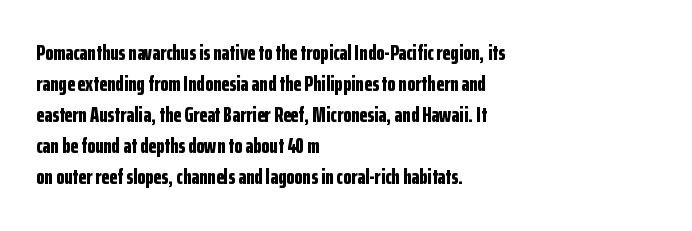
{"italic": "no", "bold": "yes", "underline": "no", "align": "left", "line_spacing": "normal", "line_spacing_ratio": 1.48, "letter_spacing": "normal", "letter_spacing_em": 0.0, "glyph_px": 21}
